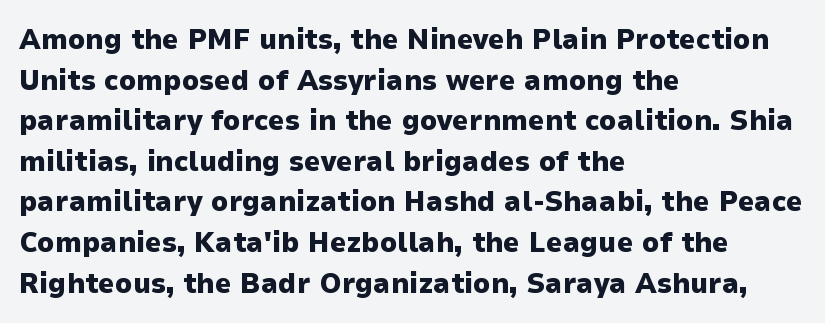
Compared with an ordinary text face, these strokes are far heavier — a full bold. Unlike a traditional serif, this face leaves its strokes unadorned. Each letter keeps its own natural width here, so spacing adapts to shape. These lines were composed using upright roman letters. The line texture is even and compact thanks to regular tracking.
